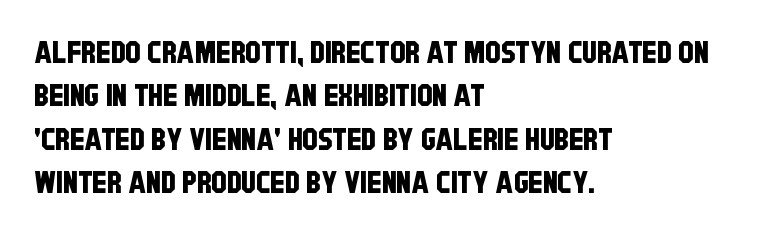
The image shows 31 px condensed sans-serif type; set left-aligned, normal line spacing (1.4x), normal letter spacing, not underlined; low stroke contrast and a large x-height.
